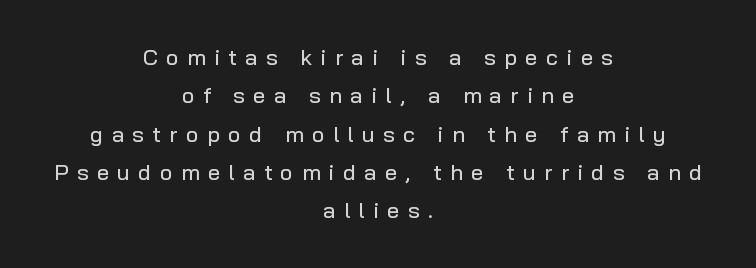
The specimen reads as upright at a glance. The tracking jumps out immediately: characters are airy and widely separated. Honestly, there is no underline to notice here at all. Every row of glyphs is offset so its center matches the block's center.
